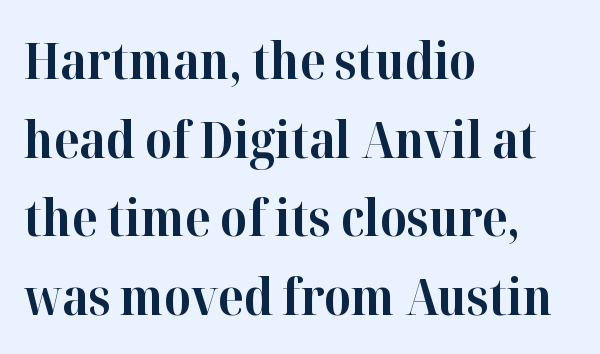
This rendering employs a face with finishing strokes, i.e., a serif. Letters rest on an invisible, unmarked baseline. Visually the block forms a straight wall on the left and a jagged coastline on the right. The passage shown has conventional tracking throughout.
